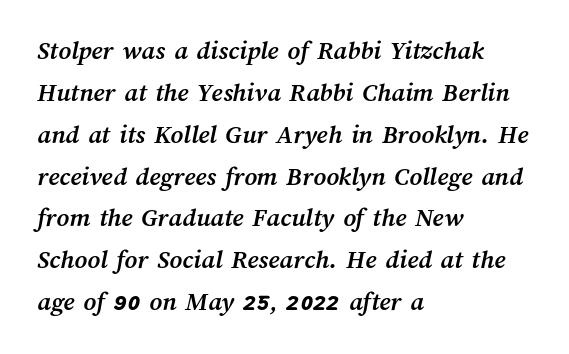
Q: Is the text bold? A: Yes.
Q: Is the text underlined? A: No.
Q: How is the paragraph aligned? A: Left-aligned.
Q: Is the spacing between letters normal or unusually wide? A: Normal.
Q: Is the spacing between lines tight, normal or loose? A: Normal.
